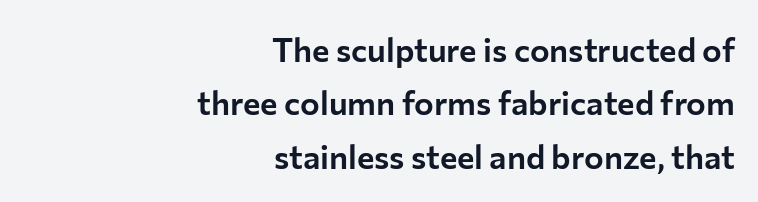
{"serif": "no", "italic": "no", "width": "normal", "stroke_contrast": "low", "x_height": "medium", "monospaced": "no", "underline": "no", "align": "right", "line_spacing": "normal", "line_spacing_ratio": 1.62, "letter_spacing": "normal", "letter_spacing_em": 0.0, "glyph_px": 33}
